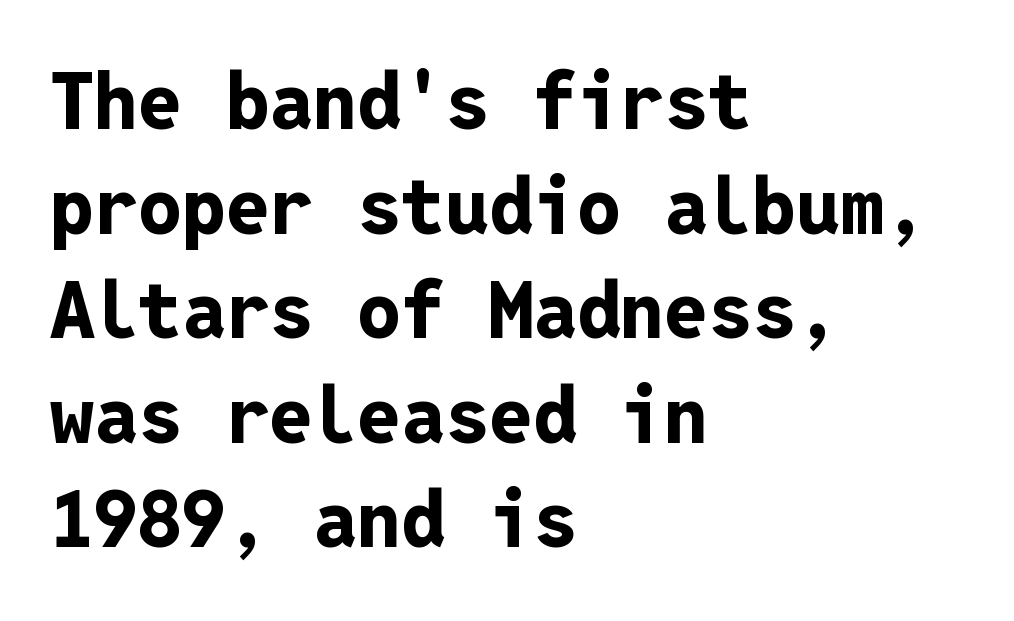
{"serif": "no", "italic": "no", "bold": "yes", "weight": "bold", "width": "normal", "stroke_contrast": "low", "x_height": "medium", "monospaced": "yes", "underline": "no", "align": "left", "line_spacing": "normal", "line_spacing_ratio": 1.34, "letter_spacing": "normal", "letter_spacing_em": 0.0, "glyph_px": 78}
